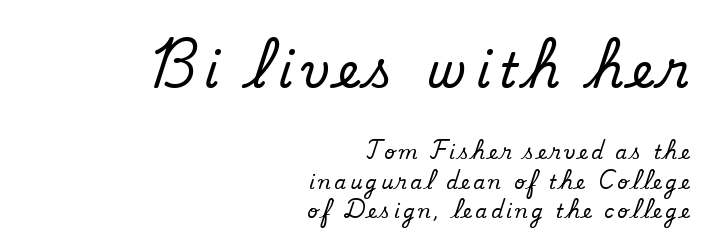
Notice how descenders clear the ascenders below comfortably — that's standard leading. Vertical stems look standard width or narrower in stroke. Letters rest on an invisible, unmarked baseline. Leftover space on each line is placed entirely before the opening word. Do the characters align in a grid? No, the font is proportional.
